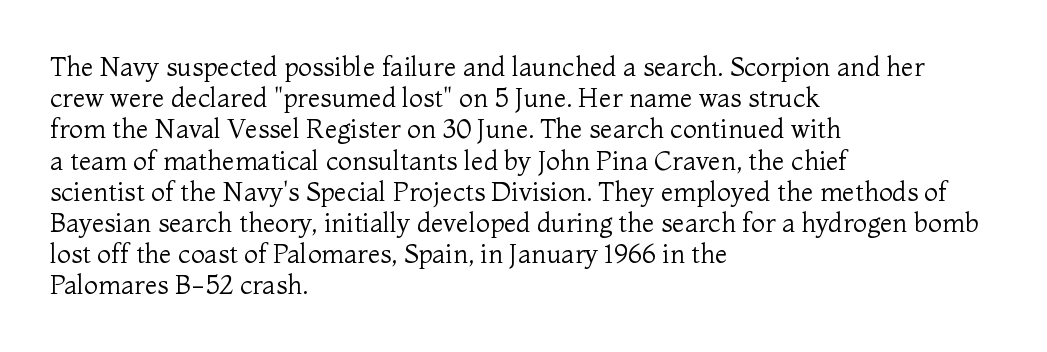
{"italic": "no", "bold": "no", "underline": "no", "align": "left", "line_spacing_ratio": 1.2, "letter_spacing": "normal", "letter_spacing_em": 0.0, "glyph_px": 26}
